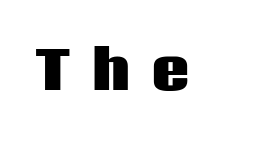
How are the letters spaced? Widely, with obvious added tracking. This is the regular roman posture of the typeface. The rendering uses natural spacing where letterforms have individual widths. These lines carry a lot of weight — the face is fully bold. Check the space under the baseline: it is left empty. The letters carry no serifs — their stems end cleanly without finishing strokes.
